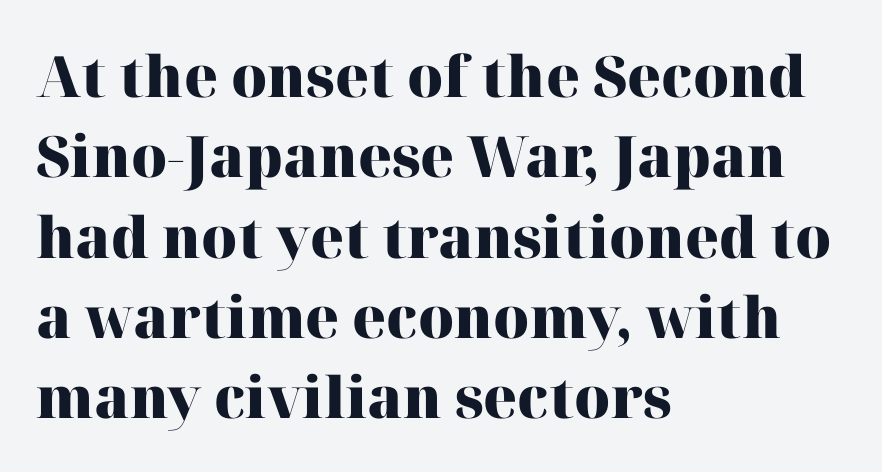
{"serif": "yes", "italic": "no", "bold": "yes", "weight": "heavy", "width": "normal", "stroke_contrast": "high", "x_height": "medium", "monospaced": "no", "underline": "no", "align": "left", "line_spacing": "normal", "line_spacing_ratio": 1.41, "letter_spacing": "normal", "letter_spacing_em": 0.0, "glyph_px": 57}
